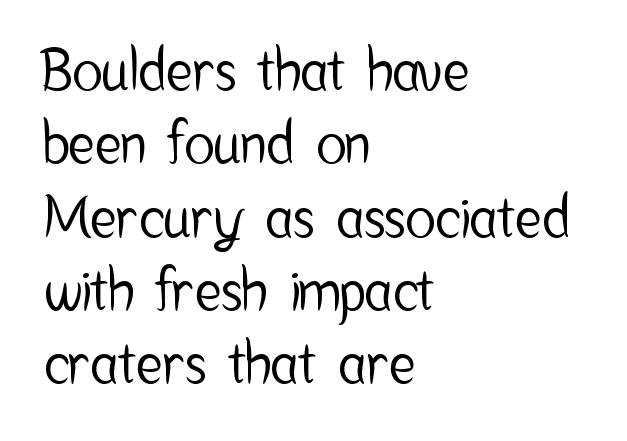
{"serif": "no", "italic": "no", "width": "condensed", "stroke_contrast": "low", "x_height": "medium", "monospaced": "no", "underline": "no", "align": "left", "line_spacing": "normal", "line_spacing_ratio": 1.31, "letter_spacing": "normal", "letter_spacing_em": 0.0, "glyph_px": 56}
